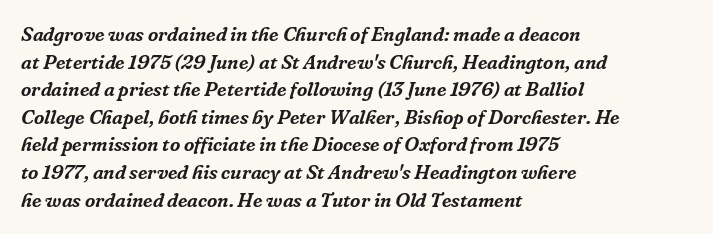
Nobody drew a line under any word here. Is the block centered? No — it sits flush against the left margin. Interline gaps are of average width in this sample. The lettering tilts uniformly, giving the passage an italic look.
